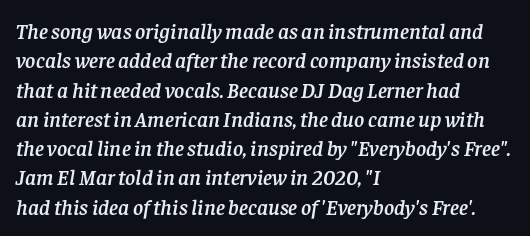
{"italic": "yes", "lean": "right", "slant_degrees": 8, "underline": "no", "align": "left", "line_spacing": "normal", "line_spacing_ratio": 1.33, "letter_spacing": "normal", "letter_spacing_em": 0.0, "glyph_px": 22}
